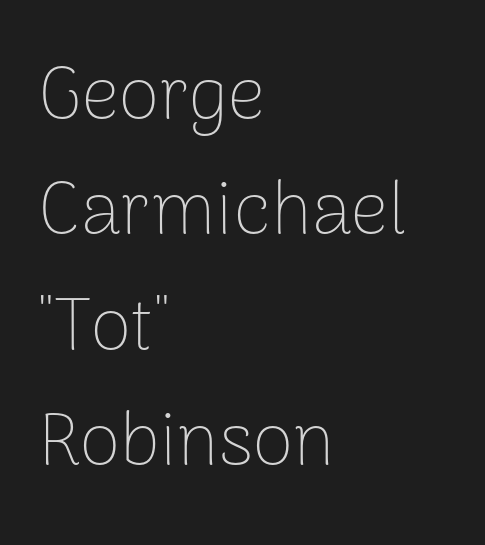
Q: Is the text bold? A: No.
Q: Is the text italic (slanted)? A: No, it is upright.
Q: Is the typeface a serif or a sans-serif typeface? A: Sans-serif.
Q: Is the text underlined? A: No.
Q: How is the paragraph aligned? A: Left-aligned.
Q: Is the spacing between letters normal or unusually wide? A: Normal.
Q: Is the spacing between lines tight, normal or loose? A: Normal.
Q: Width (condensed, normal, or wide)? A: Normal.
Q: Stroke contrast? A: Low.
Q: x-height? A: Medium.
Q: Monospaced? A: No.
